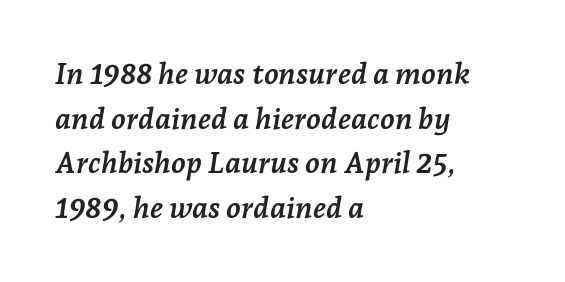
{"serif": "yes", "italic": "yes", "lean": "right", "slant_degrees": 7, "bold": "yes", "weight": "semibold", "width": "normal", "stroke_contrast": "low", "x_height": "medium", "monospaced": "no", "underline": "no", "align": "left", "line_spacing": "normal", "line_spacing_ratio": 1.49, "letter_spacing": "normal", "letter_spacing_em": 0.0, "glyph_px": 30}
